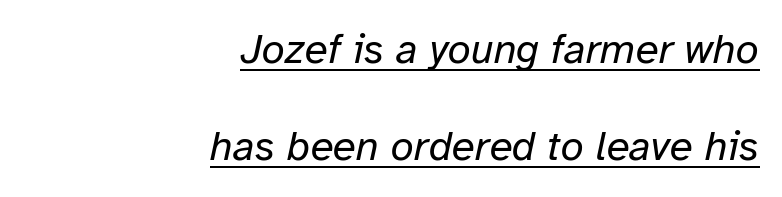
The image shows 42 px regular-weight type, italic (leaning right); set right-aligned, loose line spacing (2.32x), normal letter spacing, underlined; low stroke contrast and a medium x-height.
